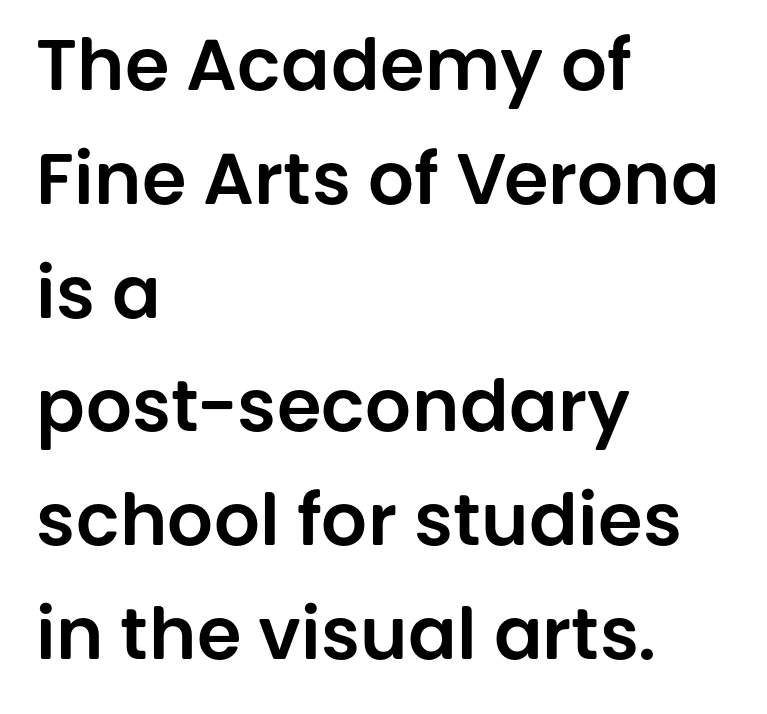
Q: Is the text italic (slanted)? A: No, it is upright.
Q: Is the typeface a serif or a sans-serif typeface? A: Sans-serif.
Q: Is the text underlined? A: No.
Q: How is the paragraph aligned? A: Left-aligned.
Q: Is the spacing between letters normal or unusually wide? A: Normal.
Q: Is the spacing between lines tight, normal or loose? A: Normal.
Q: Width (condensed, normal, or wide)? A: Normal.
Q: Stroke contrast? A: Low.
Q: x-height? A: Large.
Q: Monospaced? A: No.
